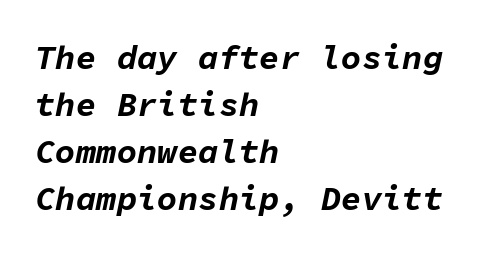
The image shows 34 px bold type, italic (leaning right), monospaced; set left-aligned, normal line spacing (1.38x), normal letter spacing, not underlined; low stroke contrast and a medium x-height.
